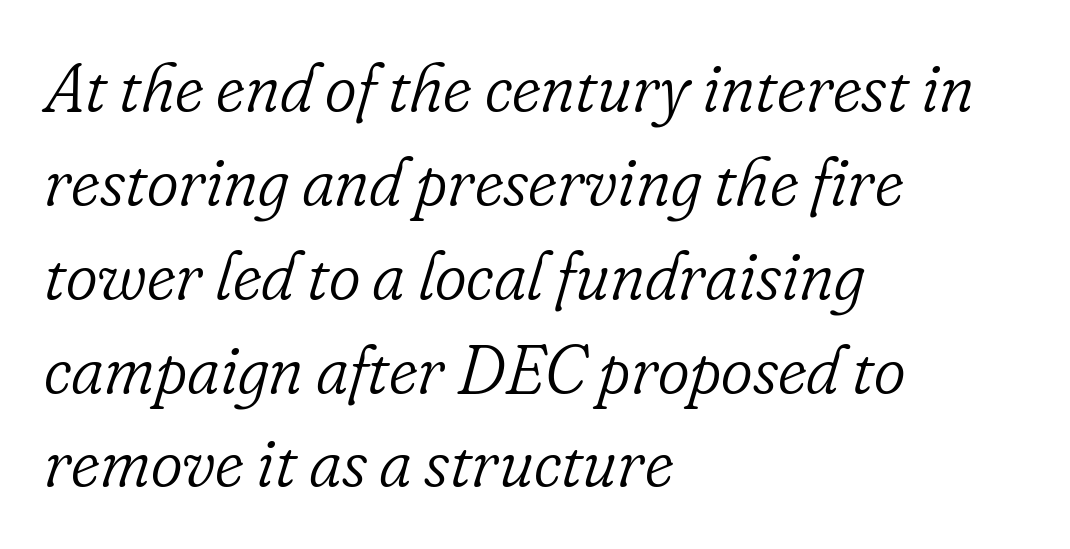
The image shows 68 px light serif type, italic (leaning right); set left-aligned, normal line spacing (1.38x), normal letter spacing, not underlined; low stroke contrast and a small x-height.
